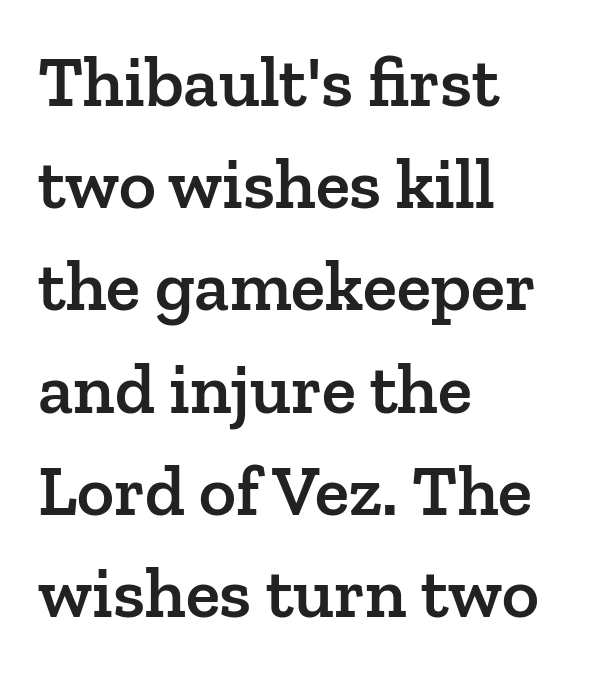
{"serif": "yes", "italic": "no", "bold": "semi", "weight": "semibold", "width": "normal", "stroke_contrast": "low", "x_height": "medium", "monospaced": "no", "underline": "no", "align": "left", "line_spacing": "normal", "line_spacing_ratio": 1.44, "letter_spacing": "normal", "letter_spacing_em": 0.0, "glyph_px": 71}
